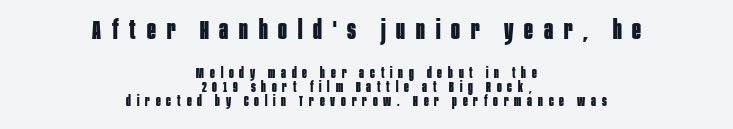
Q: Is the text bold? A: Yes.
Q: Is the text italic (slanted)? A: No, it is upright.
Q: Is the text underlined? A: No.
Q: How is the paragraph aligned? A: Centered.
Q: Is the spacing between letters normal or unusually wide? A: Unusually wide.
Q: Is the spacing between lines tight, normal or loose? A: Tight.
Q: Which block of text is set in a larger size, the first (top) or the second (bottom)? A: The first (top) one.
